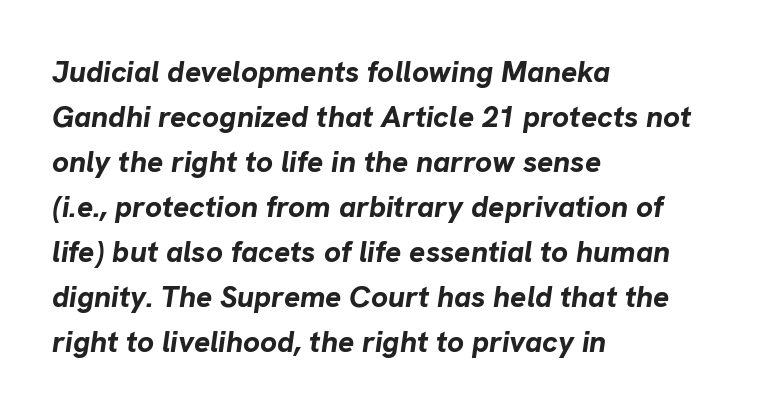
The image shows 30 px bold type, italic (leaning right); set left-aligned, normal line spacing (1.5x), normal letter spacing, not underlined; low stroke contrast and a medium x-height.
